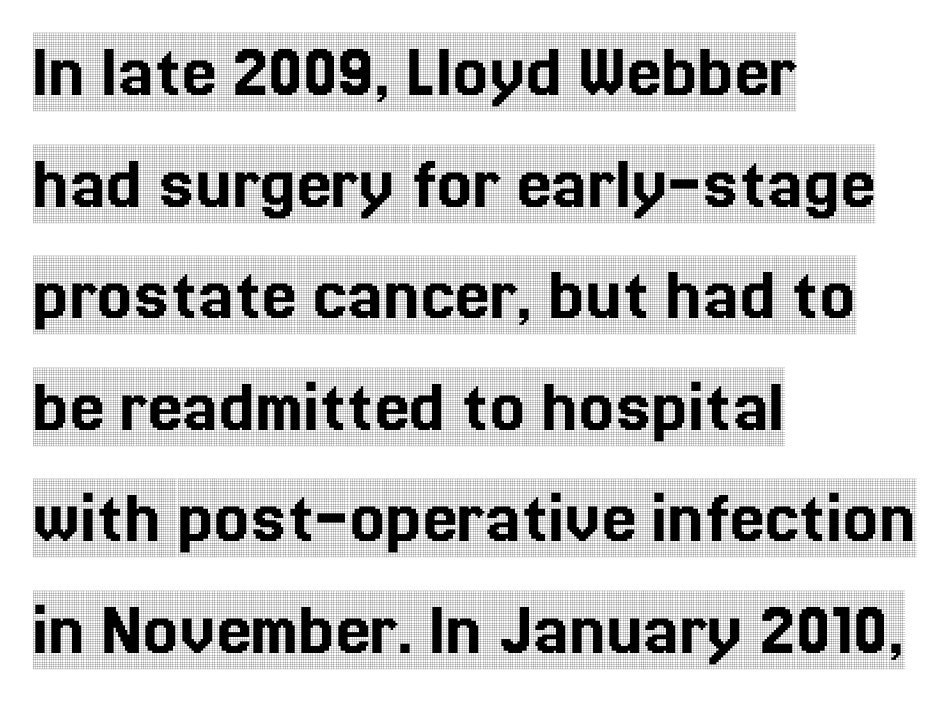
Q: Is the text italic (slanted)? A: No, it is upright.
Q: Is the typeface a serif or a sans-serif typeface? A: Serif.
Q: Is the text underlined? A: No.
Q: How is the paragraph aligned? A: Left-aligned.
Q: Is the spacing between letters normal or unusually wide? A: Normal.
Q: Is the spacing between lines tight, normal or loose? A: Normal.
Q: Width (condensed, normal, or wide)? A: Condensed.
Q: x-height? A: Large.
Q: Monospaced? A: No.
